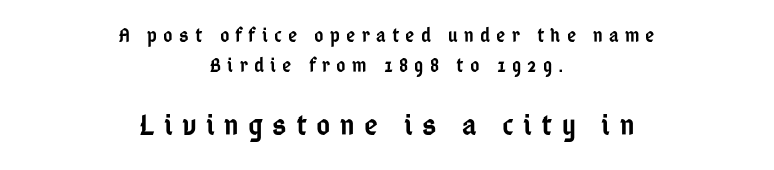
Bigger letters appear in the bottom chunk; the top chunk is reduced. Upright lettering throughout. This is moderately heavy type, rendered in semibold. Plain, unruled lines of type. In terms of letterspacing, this is a distinctly airy, spread setting. Look at the bottom of the vertical strokes: they stop flat, with no serifs.
